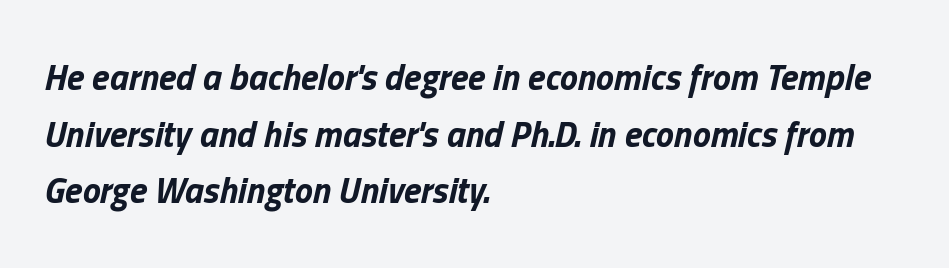
{"italic": "yes", "lean": "right", "slant_degrees": 13, "bold": "yes", "weight": "bold", "width": "normal", "stroke_contrast": "low", "x_height": "medium", "monospaced": "no", "underline": "no", "align": "left", "line_spacing": "normal", "line_spacing_ratio": 1.57, "letter_spacing": "normal", "letter_spacing_em": 0.0, "glyph_px": 36}
